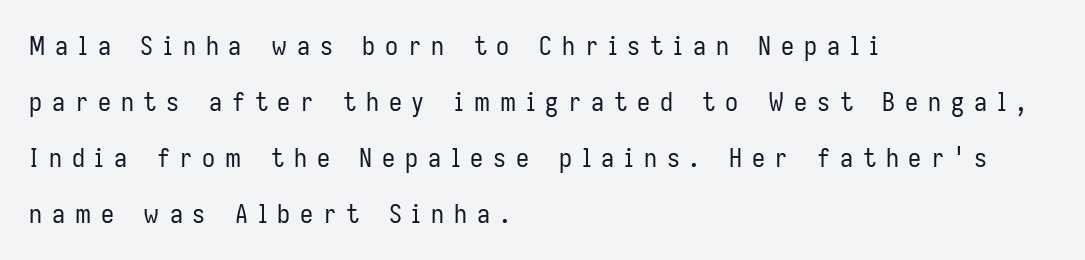
Q: Is the text bold? A: No.
Q: Is the text italic (slanted)? A: No, it is upright.
Q: Is the text underlined? A: No.
Q: How is the paragraph aligned? A: Left-aligned.
Q: Is the spacing between letters normal or unusually wide? A: Unusually wide.
Q: Is the spacing between lines tight, normal or loose? A: Loose.
